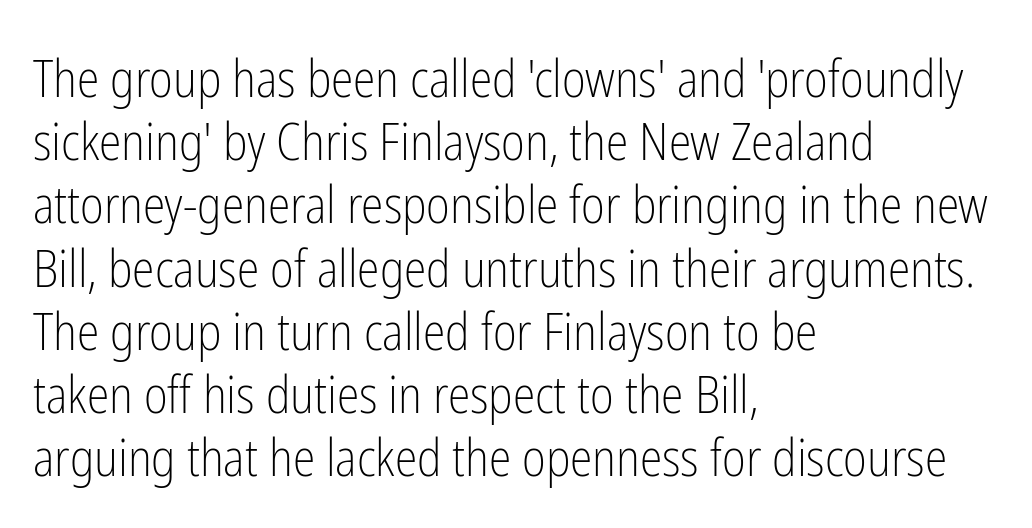
The image shows 51 px light, condensed sans-serif type, upright; set left-aligned, line spacing 1.24x, normal letter spacing, not underlined; low stroke contrast and a medium x-height.
